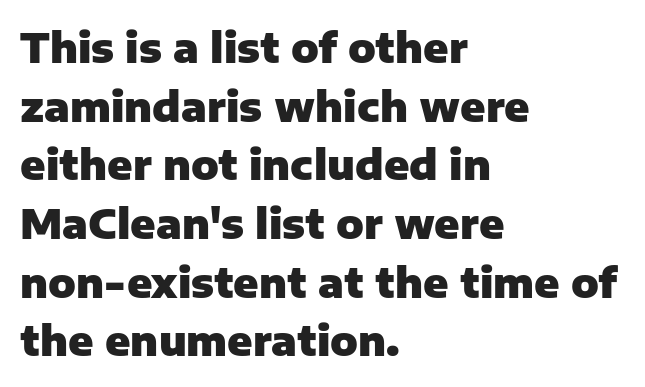
{"serif": "no", "italic": "no", "bold": "yes", "weight": "heavy", "width": "normal", "stroke_contrast": "low", "x_height": "medium", "monospaced": "no", "underline": "no", "align": "left", "line_spacing": "normal", "line_spacing_ratio": 1.43, "letter_spacing": "normal", "letter_spacing_em": 0.0, "glyph_px": 41}
